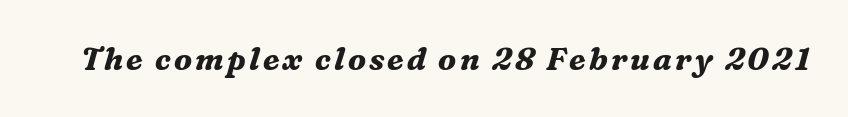
{"serif": "yes", "italic": "yes", "lean": "right", "slant_degrees": 16, "bold": "yes", "weight": "bold", "width": "normal", "stroke_contrast": "medium", "x_height": "medium", "monospaced": "no", "underline": "no", "glyph_px": 31}
